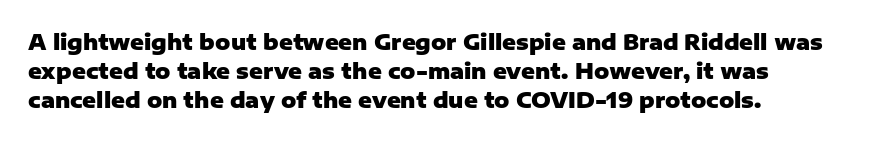
Leftover space on each line is placed entirely after the last word. The baseline area is clear. Tracking value appears to be zero — textbook default spacing. Is the type bold? Yes — the strokes are clearly thick and heavy.
